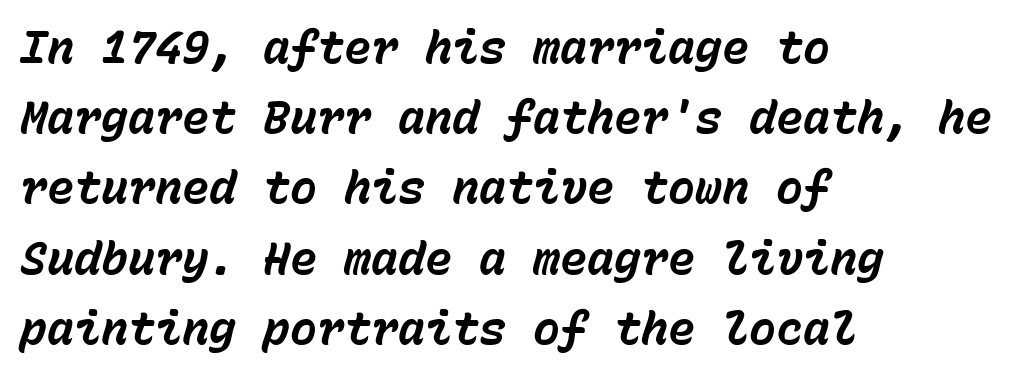
{"italic": "yes", "lean": "right", "slant_degrees": 15, "bold": "yes", "weight": "bold", "width": "normal", "stroke_contrast": "low", "x_height": "medium", "monospaced": "yes", "underline": "no", "align": "left", "line_spacing": "normal", "line_spacing_ratio": 1.56, "letter_spacing": "normal", "letter_spacing_em": 0.0, "glyph_px": 45}
